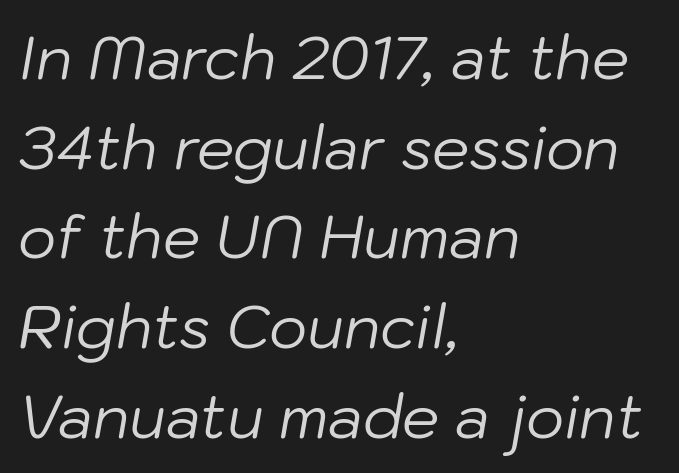
The image shows 59 px regular-weight type, italic (leaning right); set left-aligned, normal line spacing (1.52x), normal letter spacing, not underlined; low stroke contrast and a medium x-height.
